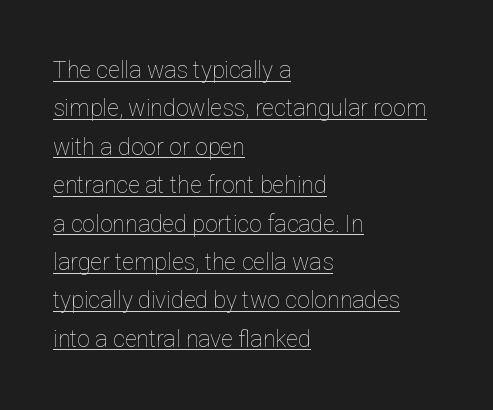
This is not heavy type; no bold has been used. Rows of type keep a routine distance in the vertical direction. Is the letter spacing exaggerated? No — it looks like the ordinary default. The rag falls on the right side of this text block.
